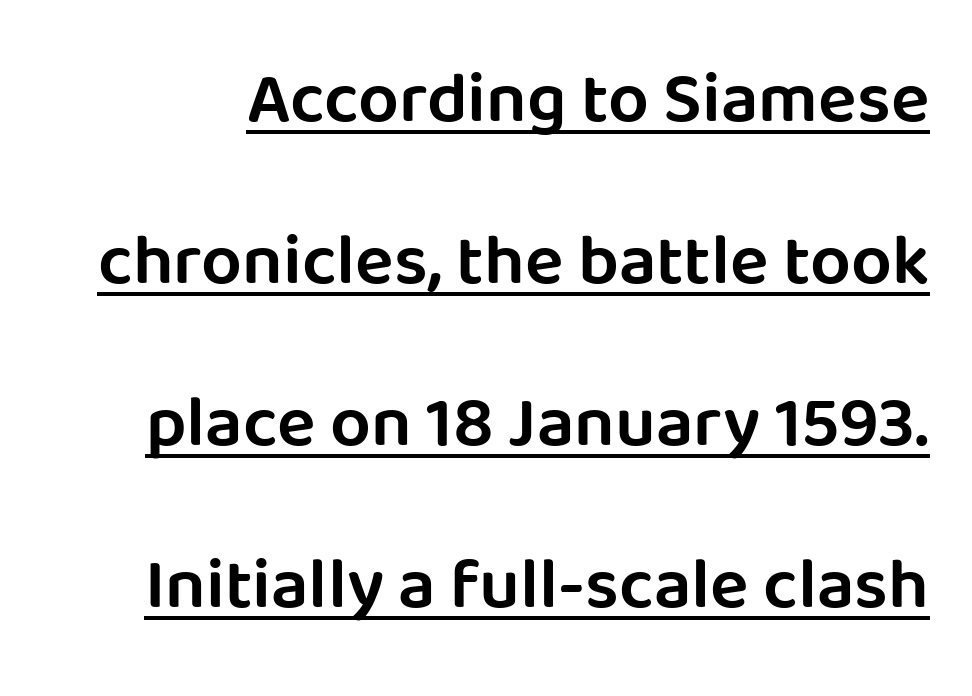
Q: Is the text bold? A: Semi-bold.
Q: Is the text italic (slanted)? A: No, it is upright.
Q: Is the typeface a serif or a sans-serif typeface? A: Sans-serif.
Q: Is the text underlined? A: Yes.
Q: Is the spacing between letters normal or unusually wide? A: Normal.
Q: Is the spacing between lines tight, normal or loose? A: Loose.
Q: Width (condensed, normal, or wide)? A: Normal.
Q: Stroke contrast? A: Low.
Q: x-height? A: Large.
Q: Monospaced? A: No.
